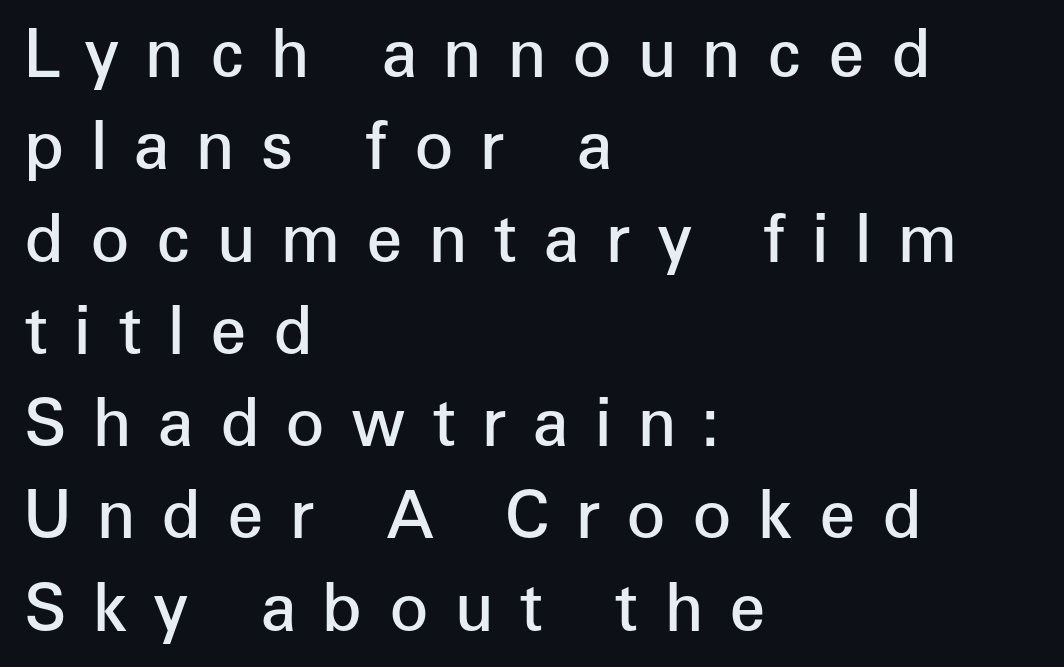
{"serif": "no", "italic": "no", "bold": "semi", "weight": "semibold", "width": "normal", "stroke_contrast": "low", "x_height": "medium", "monospaced": "no", "underline": "no", "align": "left", "line_spacing": "normal", "line_spacing_ratio": 1.42, "letter_spacing": "wide", "letter_spacing_em": 0.4, "glyph_px": 65}
